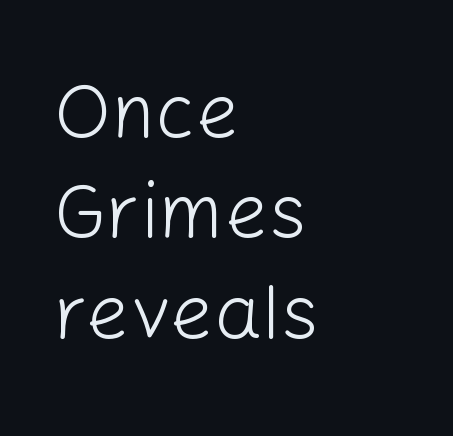
This sample uses a sans-serif face. Reading down the column, the eye jumps a familiar distance to each next line. Characters follow at the spacing the type designer built in. Weight: in the light-to-regular range. Descenders are the only things crossing below the line.
